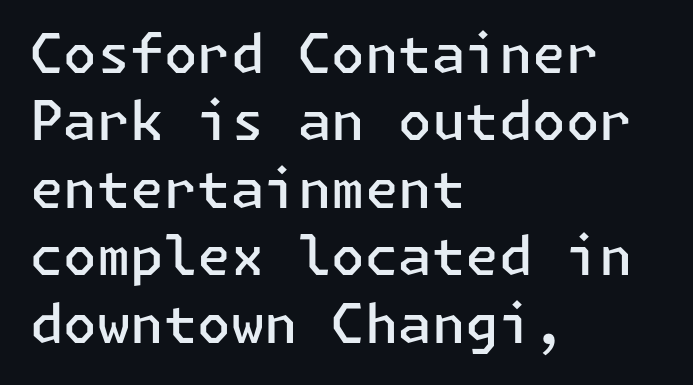
Summary of weight: moderately heavy, a semibold. Tall strokes in this sample are plumb rather than angled. Each line starts at the same left margin while the right side varies. Notice how descenders clear the ascenders below comfortably — that's standard leading. Examine the stroke ends and you'll find no serifs.
